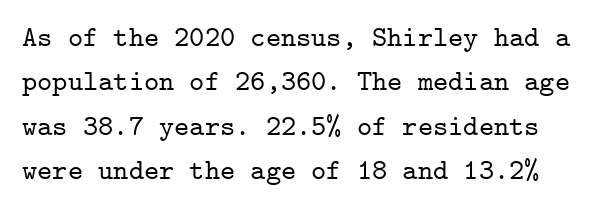
Q: Is the text italic (slanted)? A: No, it is upright.
Q: Is the typeface a serif or a sans-serif typeface? A: Serif.
Q: Is the text underlined? A: No.
Q: Is the spacing between letters normal or unusually wide? A: Normal.
Q: Is the spacing between lines tight, normal or loose? A: Normal.
Q: Width (condensed, normal, or wide)? A: Normal.
Q: Stroke contrast? A: Low.
Q: x-height? A: Medium.
Q: Monospaced? A: Yes.
